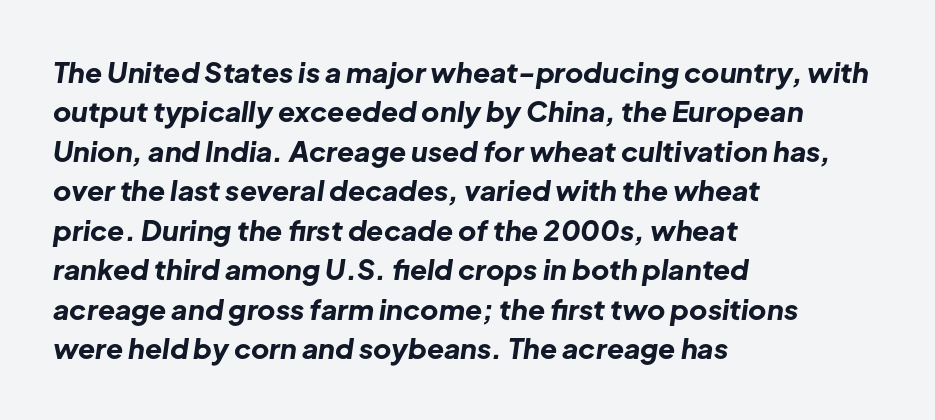
Q: Is the text bold? A: Yes.
Q: Is the text italic (slanted)? A: Yes, it leans right by about 8 degrees.
Q: Is the text underlined? A: No.
Q: How is the paragraph aligned? A: Left-aligned.
Q: Is the spacing between letters normal or unusually wide? A: Normal.
Q: Is the spacing between lines tight, normal or loose? A: Normal.
Q: Width (condensed, normal, or wide)? A: Normal.
Q: Stroke contrast? A: Low.
Q: x-height? A: Medium.
Q: Monospaced? A: No.
